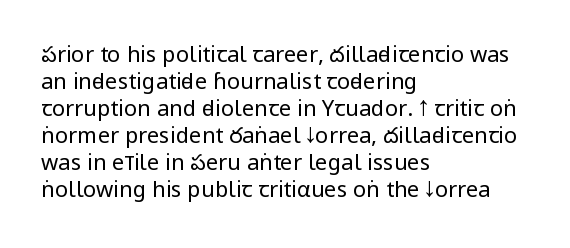
Q: Is the text bold? A: No.
Q: Is the text italic (slanted)? A: No, it is upright.
Q: Is the text underlined? A: No.
Q: How is the paragraph aligned? A: Left-aligned.
Q: Is the spacing between letters normal or unusually wide? A: Normal.
